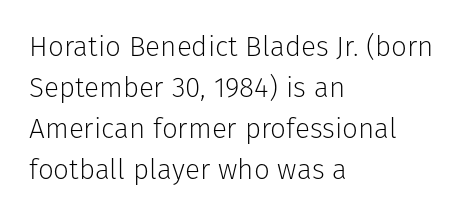
{"serif": "no", "italic": "no", "bold": "no", "weight": "light", "width": "normal", "stroke_contrast": "low", "x_height": "medium", "monospaced": "no", "underline": "no", "align": "left", "line_spacing": "normal", "line_spacing_ratio": 1.46, "letter_spacing": "normal", "letter_spacing_em": 0.0, "glyph_px": 28}
